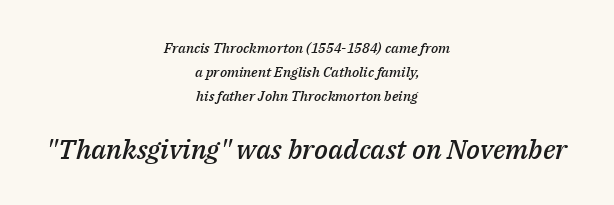
{"italic": "yes", "lean": "right", "slant_degrees": 14, "bold": "semi", "underline": "no", "align": "center", "line_spacing": "normal", "line_spacing_ratio": 1.7, "letter_spacing": "normal", "letter_spacing_em": 0.0, "larger_block": "second", "size_ratio": 1.93, "glyph_px": 27}
